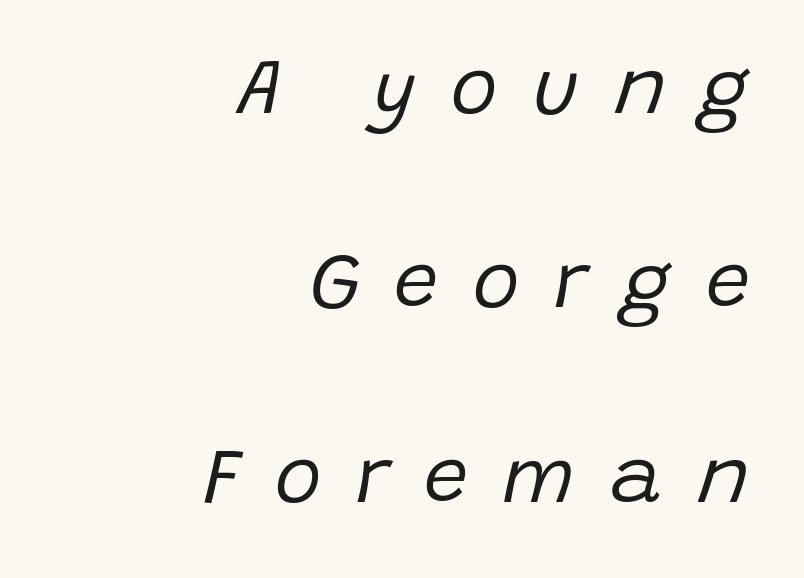
The setting favours the right margin, as signatures and pull-quotes sometimes do. Observe the lean: these are italic letterforms. Each letter keeps its own natural width here, so spacing adapts to shape. The tracking reads as deliberately expanded to a designer's eye. Decoration check: the copy has no underline.
